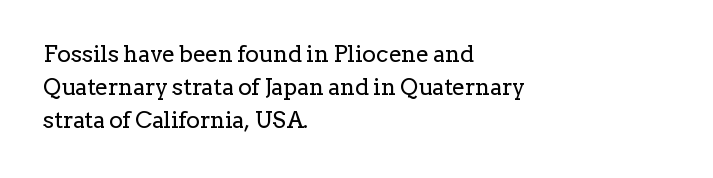
Does extra space separate the letters? No, they use regular spacing. The rendering anchors every line to the left-hand side. The axis of the letterforms is exactly vertical. These lines sit exactly where default settings would place them. Ink coverage per letter is moderate at most. Bare-footed words on every line.
